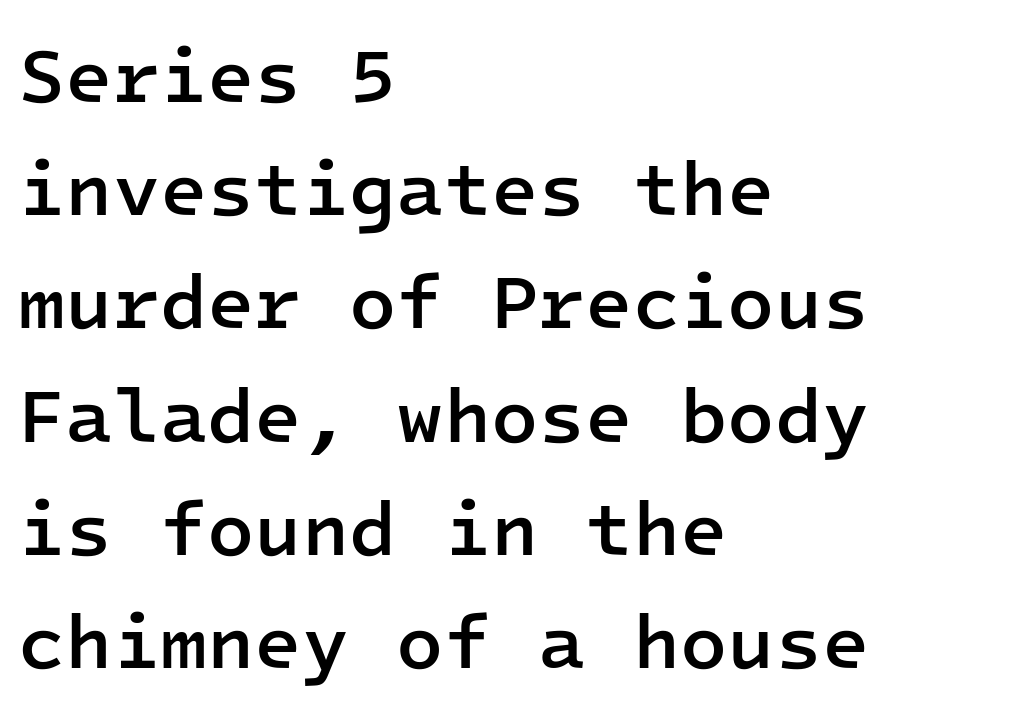
{"serif": "no", "italic": "no", "bold": "semi", "weight": "semibold", "width": "normal", "stroke_contrast": "low", "x_height": "medium", "monospaced": "yes", "underline": "no", "align": "left", "line_spacing": "normal", "line_spacing_ratio": 1.47, "letter_spacing": "normal", "letter_spacing_em": 0.0, "glyph_px": 77}
